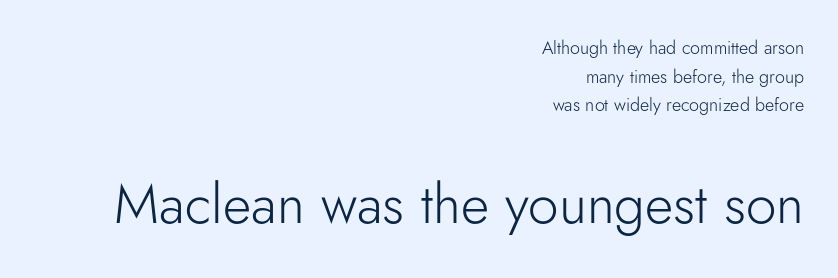
Q: Is the text bold? A: No.
Q: Is the text italic (slanted)? A: No, it is upright.
Q: Is the typeface a serif or a sans-serif typeface? A: Sans-serif.
Q: Is the text underlined? A: No.
Q: How is the paragraph aligned? A: Right-aligned.
Q: Is the spacing between letters normal or unusually wide? A: Normal.
Q: Is the spacing between lines tight, normal or loose? A: Normal.
Q: Which block of text is set in a larger size, the first (top) or the second (bottom)? A: The second (bottom) one.
Q: Width (condensed, normal, or wide)? A: Normal.
Q: Stroke contrast? A: Low.
Q: x-height? A: Small.
Q: Monospaced? A: No.
